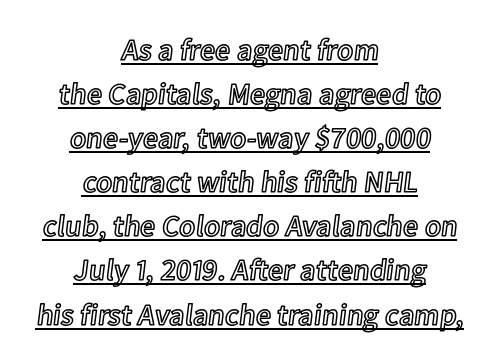
Underlined type. The setting favours the middle, as headings and verse often do. Summary of vertical rhythm: regular, with standard interline spacing. The letterforms sit shoulder to shoulder at normal distance.
